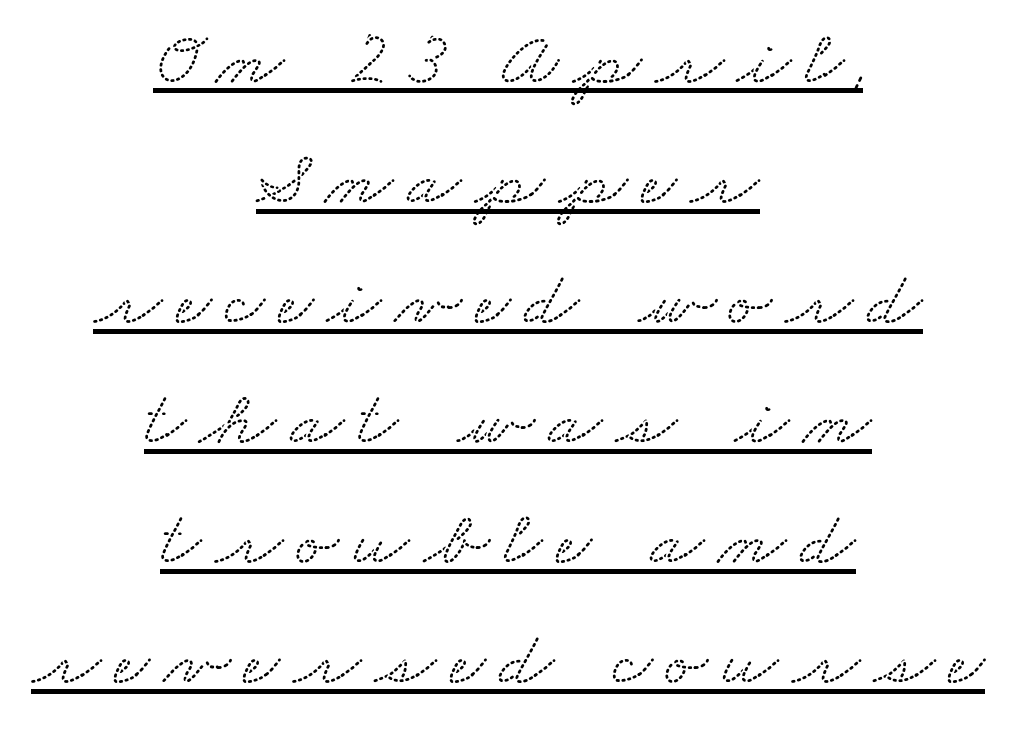
{"width": "wide", "stroke_contrast": "low", "x_height": "small", "monospaced": "no", "underline": "yes", "align": "center", "line_spacing": "normal", "line_spacing_ratio": 1.52, "glyph_px": 79}
